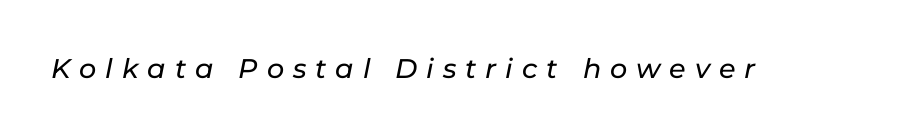
The image shows 27 px text type, italic (leaning right); set unusually wide letter spacing (+0.33 em), not underlined.
